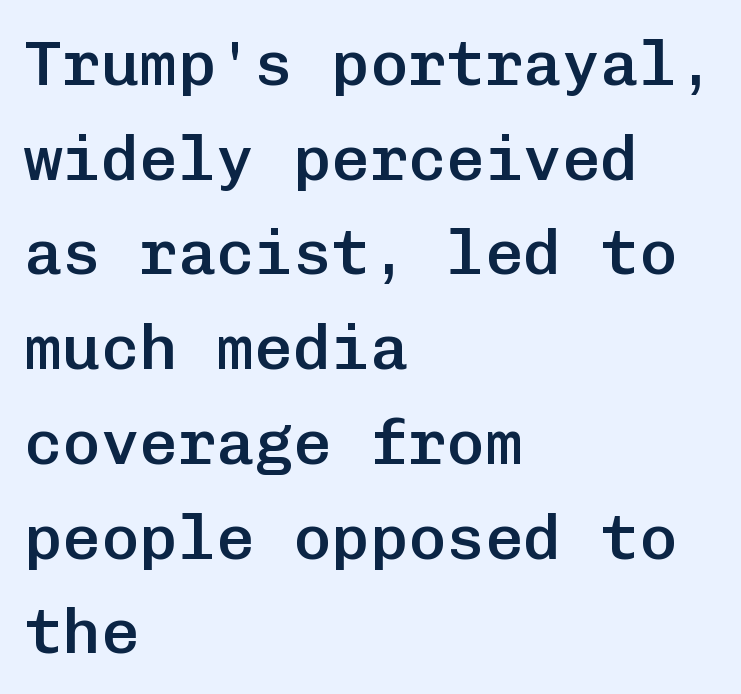
Q: Is the text bold? A: Semi-bold.
Q: Is the text italic (slanted)? A: No, it is upright.
Q: Is the typeface a serif or a sans-serif typeface? A: Sans-serif.
Q: Is the text underlined? A: No.
Q: How is the paragraph aligned? A: Left-aligned.
Q: Is the spacing between letters normal or unusually wide? A: Normal.
Q: Is the spacing between lines tight, normal or loose? A: Normal.
Q: Width (condensed, normal, or wide)? A: Normal.
Q: Stroke contrast? A: Low.
Q: x-height? A: Medium.
Q: Monospaced? A: Yes.
